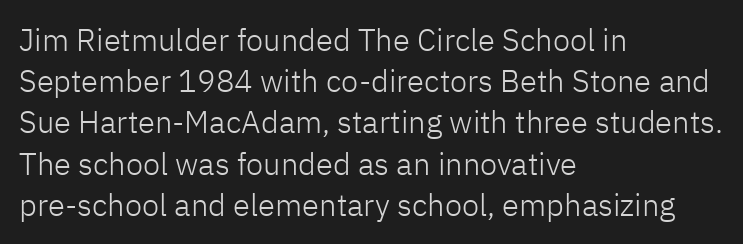
Q: Is the text bold? A: No.
Q: Is the text italic (slanted)? A: No, it is upright.
Q: Is the typeface a serif or a sans-serif typeface? A: Sans-serif.
Q: Is the text underlined? A: No.
Q: How is the paragraph aligned? A: Left-aligned.
Q: Is the spacing between letters normal or unusually wide? A: Normal.
Q: Is the spacing between lines tight, normal or loose? A: Normal.
Q: Width (condensed, normal, or wide)? A: Normal.
Q: Stroke contrast? A: Low.
Q: x-height? A: Medium.
Q: Monospaced? A: No.
